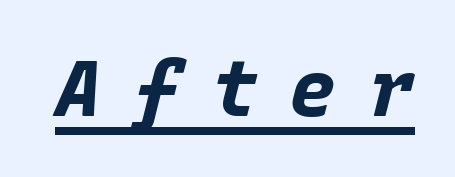
Compared with typical body copy, the letter spacing here is much looser. Do the characters align in a grid? Yes, the font is monospaced. Slant detected: the letters are inclined. The sample's only ornament is a line tracing under the words. Heavy-handed strokes throughout: this text is bold.
